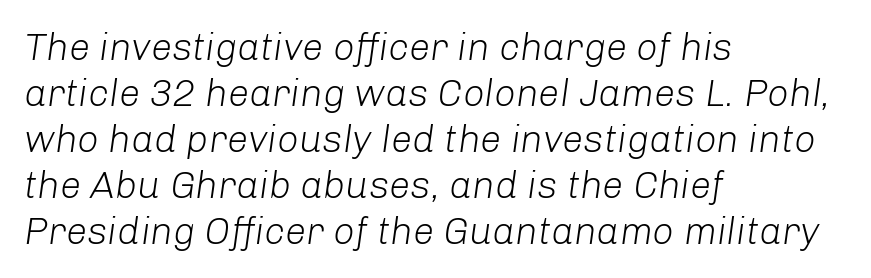
Q: Is the text bold? A: No.
Q: Is the text italic (slanted)? A: Yes, it leans right by about 8 degrees.
Q: Is the text underlined? A: No.
Q: How is the paragraph aligned? A: Left-aligned.
Q: Is the spacing between letters normal or unusually wide? A: Normal.
Q: Width (condensed, normal, or wide)? A: Normal.
Q: Stroke contrast? A: Low.
Q: x-height? A: Medium.
Q: Monospaced? A: No.
